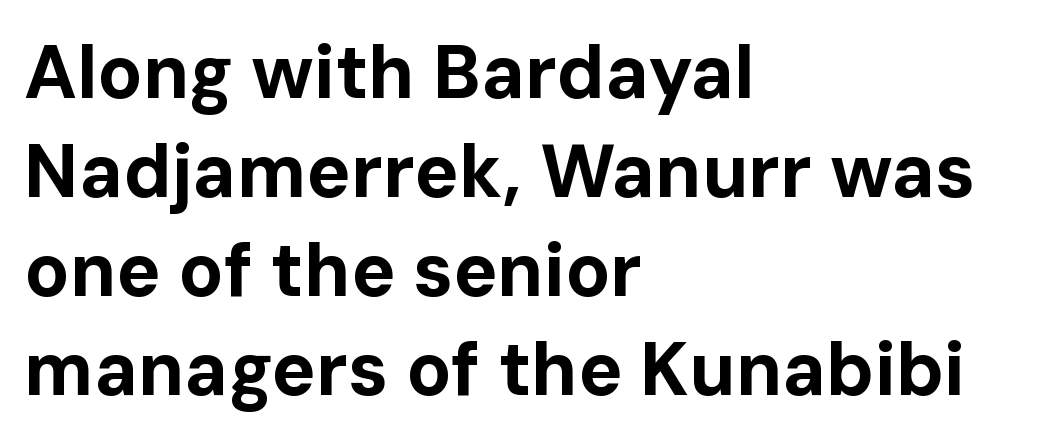
Q: Is the text bold? A: Yes.
Q: Is the text italic (slanted)? A: No, it is upright.
Q: Is the typeface a serif or a sans-serif typeface? A: Sans-serif.
Q: Is the text underlined? A: No.
Q: How is the paragraph aligned? A: Left-aligned.
Q: Is the spacing between letters normal or unusually wide? A: Normal.
Q: Is the spacing between lines tight, normal or loose? A: Normal.
Q: Width (condensed, normal, or wide)? A: Normal.
Q: Stroke contrast? A: Low.
Q: x-height? A: Medium.
Q: Monospaced? A: No.
